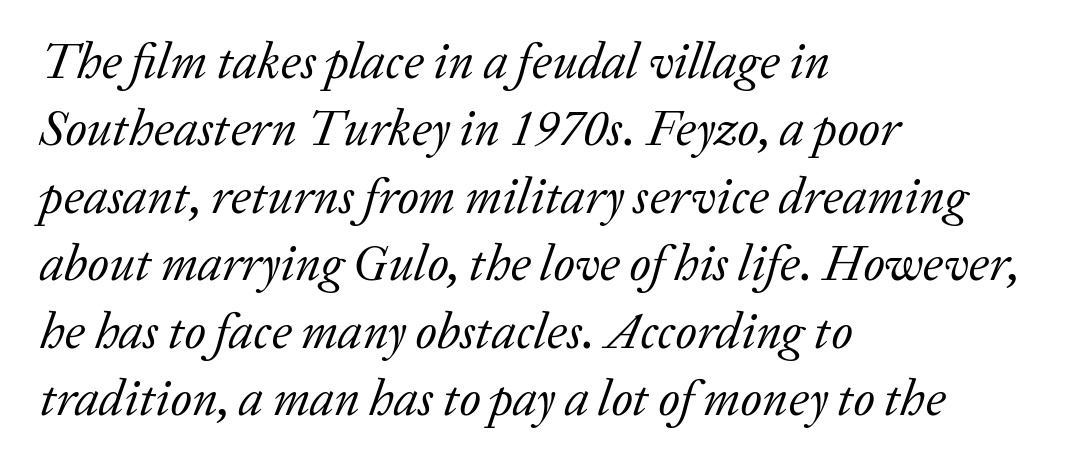
The image shows 50 px regular-weight serif type, italic (leaning right); set left-aligned, normal line spacing (1.35x), normal letter spacing, not underlined; low stroke contrast and a medium x-height.
